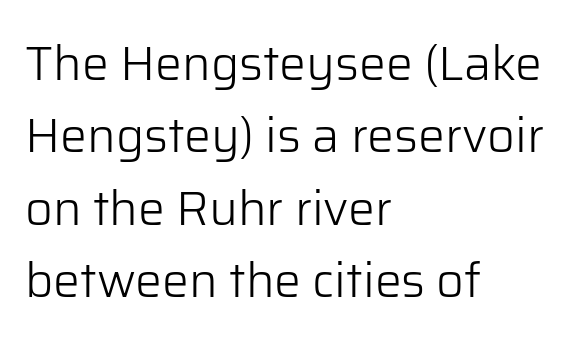
Baseline-to-baseline distance is the conventional proportion of letter height. Notice how the passage keeps a crisp vertical edge on the left only. You can tell it's not italic because the verticals are truly vertical. The face used here is proportionally spaced, like ordinary book or web type. The space directly below the letters is spotless. The typeface has the unassuming heft of standard copy or less.
